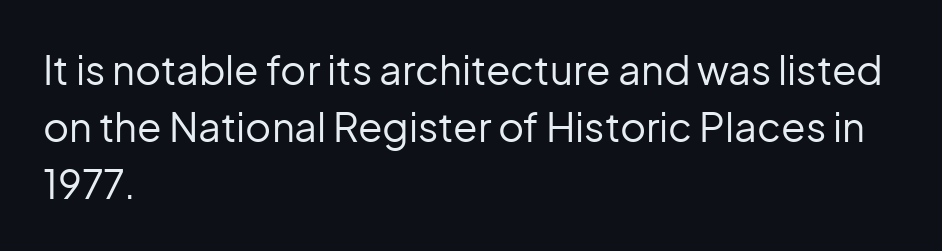
{"serif": "no", "italic": "no", "bold": "no", "weight": "regular", "width": "normal", "stroke_contrast": "low", "x_height": "medium", "monospaced": "no", "underline": "no", "align": "left", "line_spacing": "normal", "line_spacing_ratio": 1.42, "letter_spacing": "normal", "letter_spacing_em": 0.0, "glyph_px": 40}
